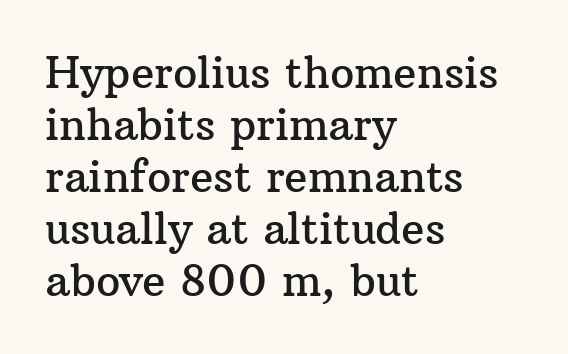
Horizontal alignment here is leftward, the default for most running prose. Typographically, this falls in the serif category. This sample has the flowing, uneven cadence of proportional lettering. The letterforms sit shoulder to shoulder at normal distance. Descender tails drop into unmarked territory.
